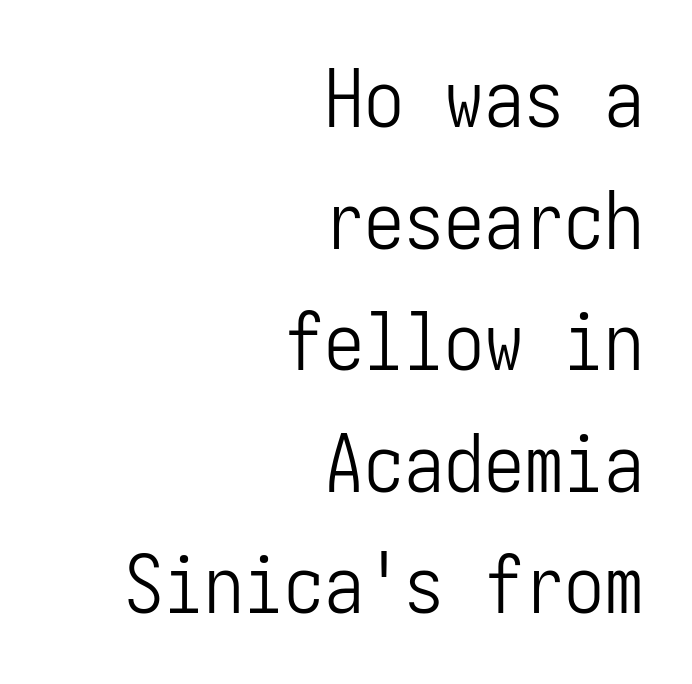
Q: Is the text bold? A: No.
Q: Is the text italic (slanted)? A: No, it is upright.
Q: Is the typeface a serif or a sans-serif typeface? A: Sans-serif.
Q: Is the text underlined? A: No.
Q: How is the paragraph aligned? A: Right-aligned.
Q: Is the spacing between letters normal or unusually wide? A: Normal.
Q: Is the spacing between lines tight, normal or loose? A: Normal.
Q: Width (condensed, normal, or wide)? A: Condensed.
Q: Stroke contrast? A: Low.
Q: x-height? A: Medium.
